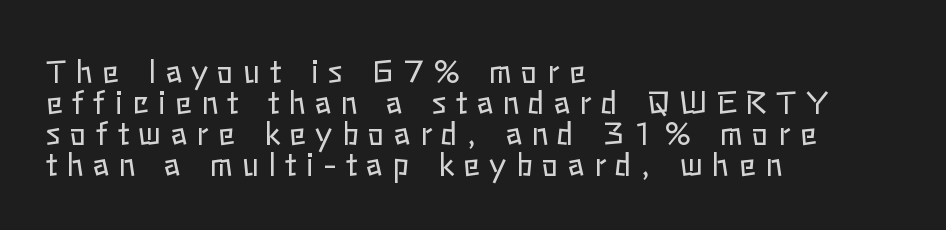
{"italic": "no", "bold": "no", "weight": "regular", "width": "normal", "stroke_contrast": "low", "x_height": "medium", "monospaced": "no", "underline": "no", "align": "left", "line_spacing": "tight", "line_spacing_ratio": 1.0, "letter_spacing": "wide", "letter_spacing_em": 0.3, "glyph_px": 31}
